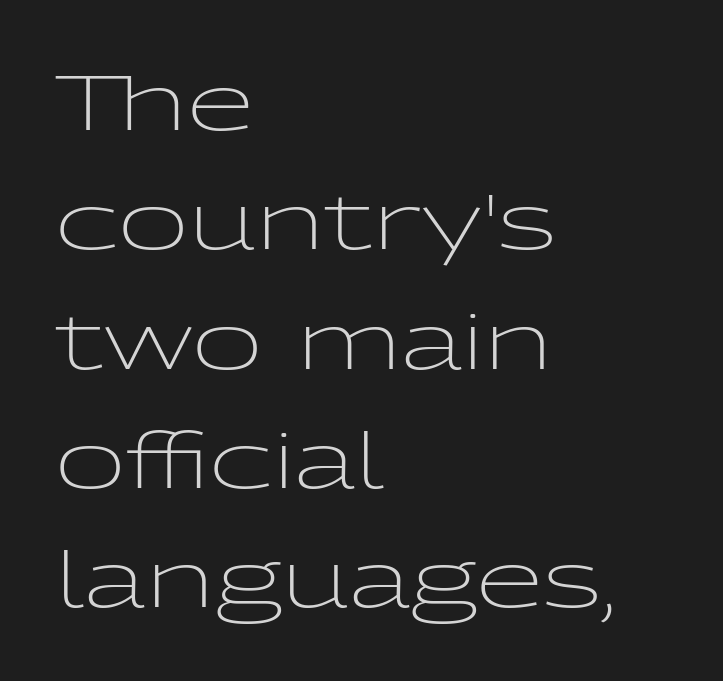
{"serif": "no", "italic": "no", "bold": "no", "weight": "light", "width": "wide", "stroke_contrast": "low", "x_height": "medium", "monospaced": "no", "underline": "no", "align": "left", "line_spacing": "normal", "line_spacing_ratio": 1.55, "letter_spacing": "normal", "letter_spacing_em": 0.0, "glyph_px": 77}
